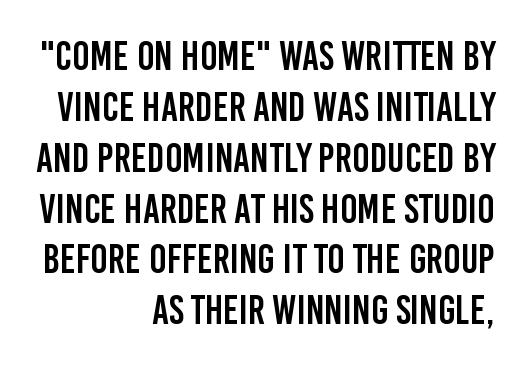
The image shows 41 px condensed sans-serif type, upright; set right-aligned, line spacing 1.24x, normal letter spacing, not underlined; low stroke contrast and a large x-height.
